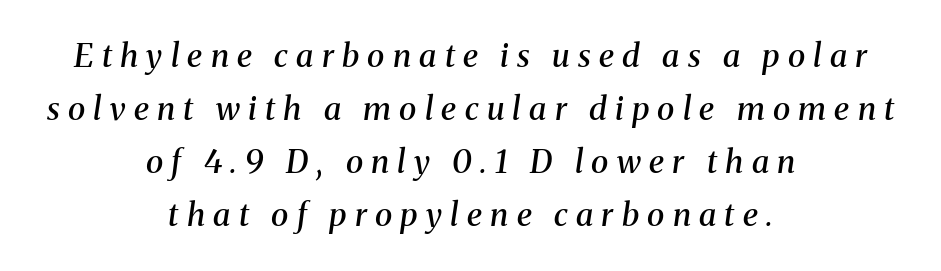
The image shows 32 px semibold serif type, italic (leaning right); set centered, normal line spacing (1.66x), unusually wide letter spacing (+0.26 em), not underlined; medium stroke contrast and a medium x-height.
